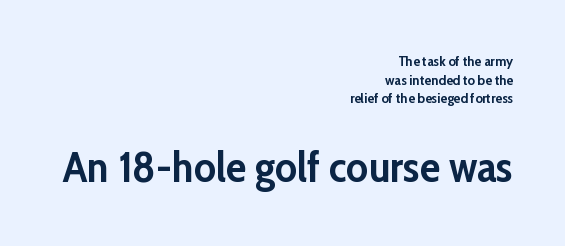
Default kerning and tracking; the words read as compact shapes. The emphasis by scale lands on block number two, below. Nope, no serifs anywhere on these letters. Underline: absent.
